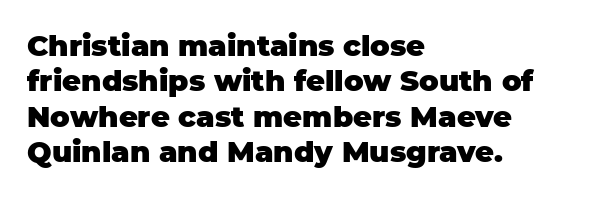
Q: Is the text bold? A: Yes.
Q: Is the text italic (slanted)? A: No, it is upright.
Q: Is the typeface a serif or a sans-serif typeface? A: Sans-serif.
Q: Is the text underlined? A: No.
Q: How is the paragraph aligned? A: Left-aligned.
Q: Is the spacing between letters normal or unusually wide? A: Normal.
Q: Width (condensed, normal, or wide)? A: Normal.
Q: Stroke contrast? A: Low.
Q: x-height? A: Large.
Q: Monospaced? A: No.
